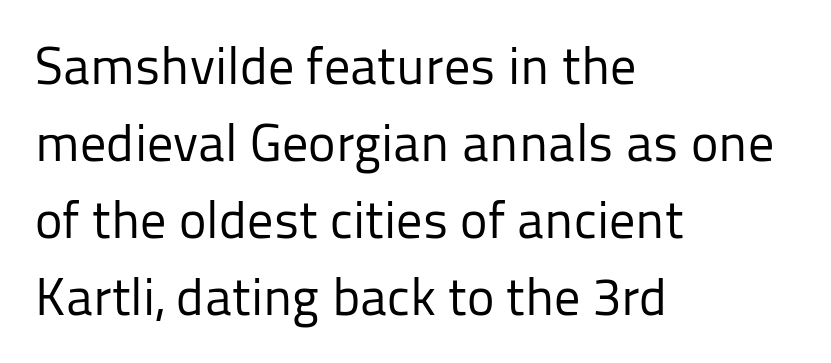
The image shows 52 px regular-weight sans-serif type, upright; set left-aligned, normal line spacing (1.48x), normal letter spacing, not underlined; low stroke contrast and a medium x-height.
